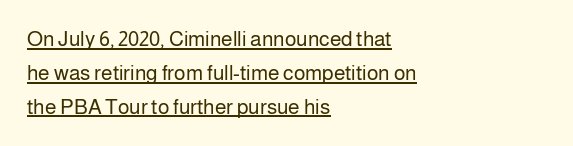
{"italic": "no", "bold": "no", "underline": "yes", "align": "left", "line_spacing": "normal", "line_spacing_ratio": 1.61, "letter_spacing": "normal", "letter_spacing_em": 0.0, "glyph_px": 21}
